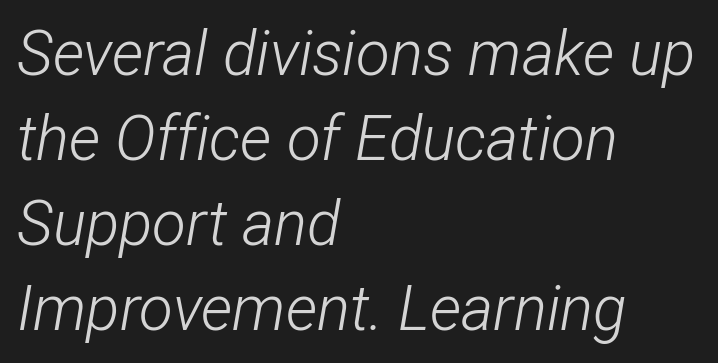
The image shows 62 px light, condensed type, italic (leaning right); set left-aligned, normal line spacing (1.37x), normal letter spacing, not underlined; low stroke contrast and a medium x-height.
